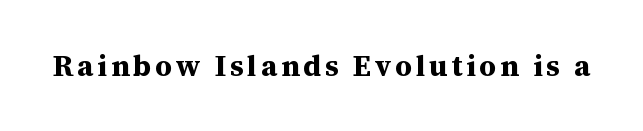
The image shows 30 px bold serif type, upright; set not underlined; medium stroke contrast and a medium x-height.
